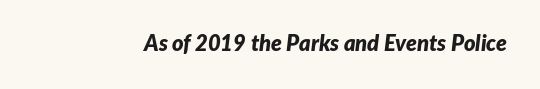
Observe the lean: these are italic letterforms. Does extra space separate the letters? No, they use regular spacing. These words are printed bold, with thick strokes throughout. A clean baseline with only descenders dipping below it.
